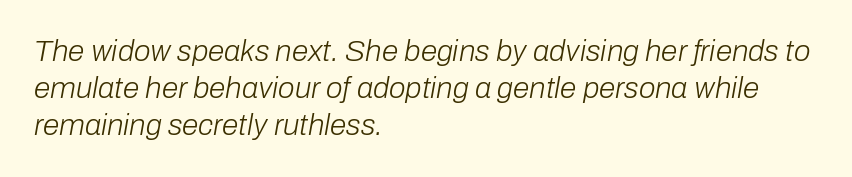
{"italic": "yes", "lean": "right", "slant_degrees": 10, "bold": "no", "weight": "light", "width": "normal", "stroke_contrast": "low", "x_height": "medium", "monospaced": "no", "underline": "no", "align": "left", "line_spacing_ratio": 1.24, "letter_spacing": "normal", "letter_spacing_em": 0.0, "glyph_px": 30}
